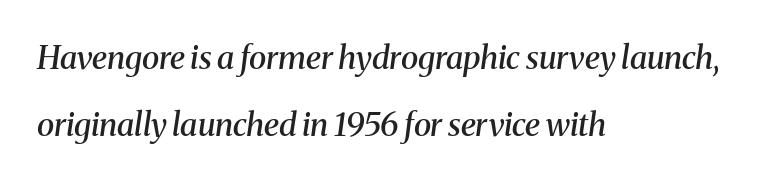
The image shows 32 px semibold serif type, italic (leaning right); set left-aligned, loose line spacing (2.1x), normal letter spacing, not underlined; medium stroke contrast and a medium x-height.
